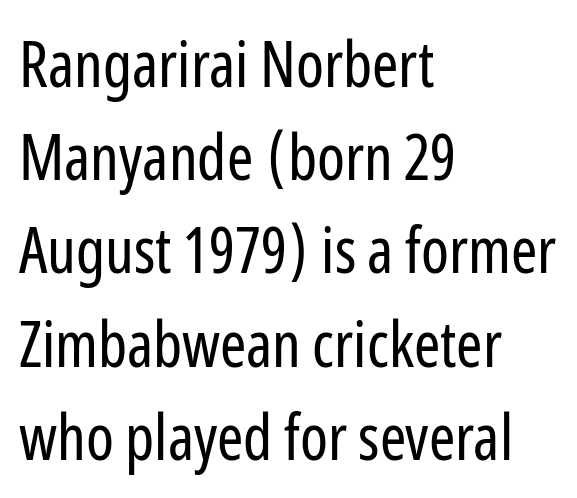
{"serif": "no", "italic": "no", "bold": "no", "weight": "regular", "width": "condensed", "stroke_contrast": "low", "x_height": "medium", "monospaced": "no", "underline": "no", "align": "left", "line_spacing": "normal", "line_spacing_ratio": 1.48, "letter_spacing": "normal", "letter_spacing_em": 0.0, "glyph_px": 63}
